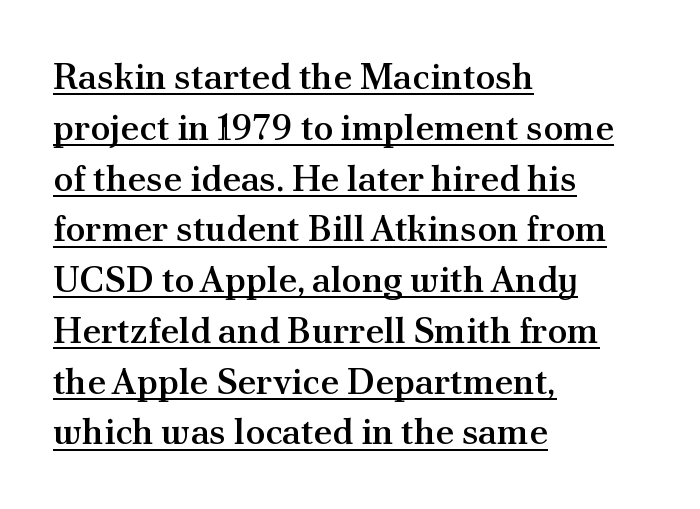
Q: Is the text bold? A: Semi-bold.
Q: Is the text italic (slanted)? A: No, it is upright.
Q: Is the typeface a serif or a sans-serif typeface? A: Serif.
Q: Is the text underlined? A: Yes.
Q: How is the paragraph aligned? A: Left-aligned.
Q: Is the spacing between letters normal or unusually wide? A: Normal.
Q: Is the spacing between lines tight, normal or loose? A: Normal.
Q: Width (condensed, normal, or wide)? A: Normal.
Q: Stroke contrast? A: Medium.
Q: x-height? A: Small.
Q: Monospaced? A: No.
